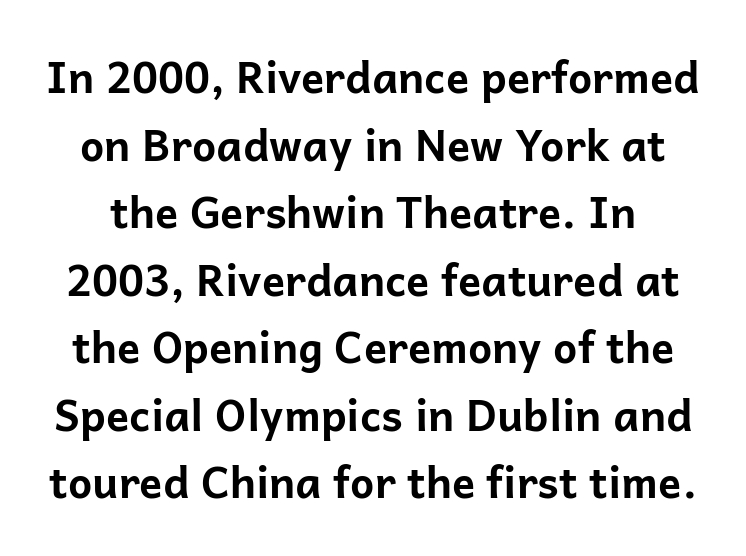
{"serif": "no", "italic": "no", "bold": "yes", "weight": "bold", "width": "normal", "stroke_contrast": "low", "x_height": "medium", "monospaced": "no", "underline": "no", "line_spacing": "normal", "line_spacing_ratio": 1.57, "letter_spacing": "normal", "letter_spacing_em": 0.0, "glyph_px": 43}
